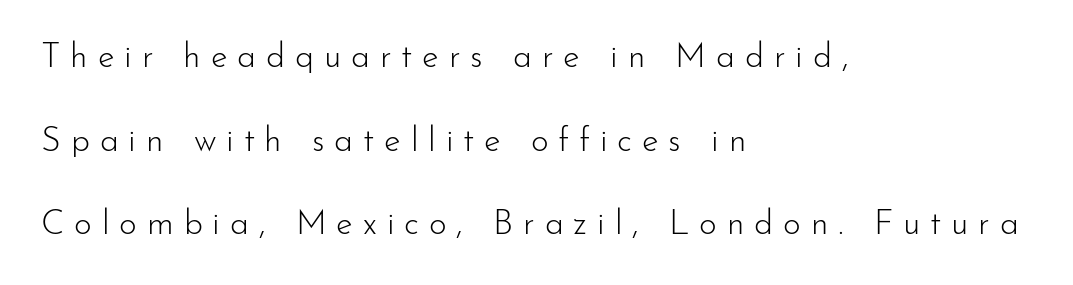
Q: Is the text bold? A: No.
Q: Is the text italic (slanted)? A: No, it is upright.
Q: Is the typeface a serif or a sans-serif typeface? A: Sans-serif.
Q: Is the text underlined? A: No.
Q: How is the paragraph aligned? A: Left-aligned.
Q: Is the spacing between letters normal or unusually wide? A: Unusually wide.
Q: Is the spacing between lines tight, normal or loose? A: Loose.
Q: Width (condensed, normal, or wide)? A: Normal.
Q: Stroke contrast? A: Low.
Q: x-height? A: Small.
Q: Monospaced? A: No.
